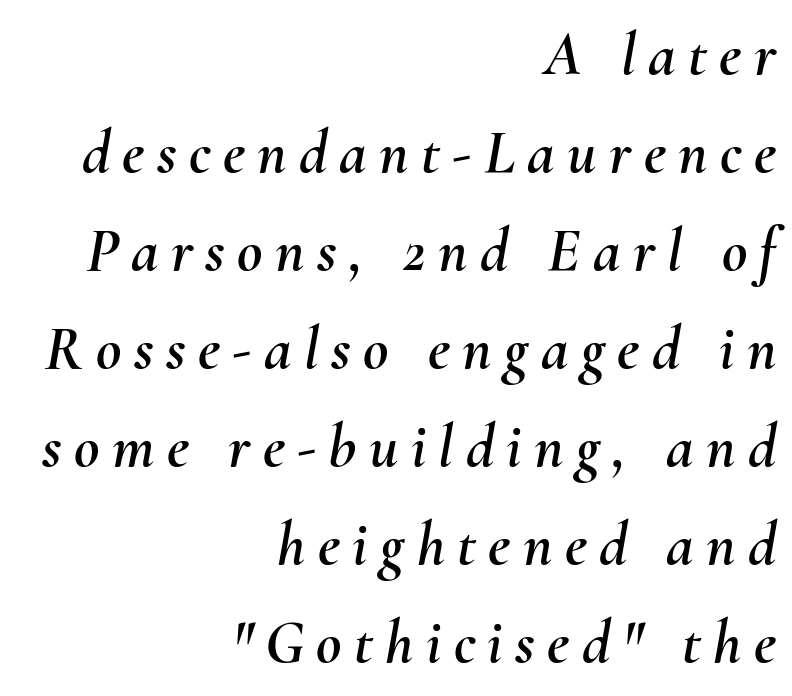
Q: Is the text italic (slanted)? A: Yes, it leans right by about 10 degrees.
Q: Is the text underlined? A: No.
Q: How is the paragraph aligned? A: Right-aligned.
Q: Is the spacing between letters normal or unusually wide? A: Unusually wide.
Q: Is the spacing between lines tight, normal or loose? A: Normal.
Q: Width (condensed, normal, or wide)? A: Normal.
Q: Stroke contrast? A: Medium.
Q: x-height? A: Small.
Q: Monospaced? A: No.
